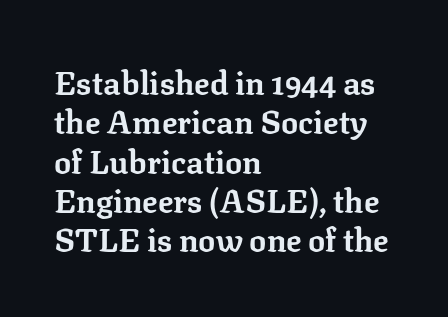
Short and long lines alike share a common starting point at left. You could call the tracking neutral — neither tight nor loose. Note the varied advance widths — an 'i' is clearly narrower than an 'm'. Serifs: yes, visible at the terminals of the letterforms. As a designer I'd log this as weight 700, bold. Quick note: underline off.
